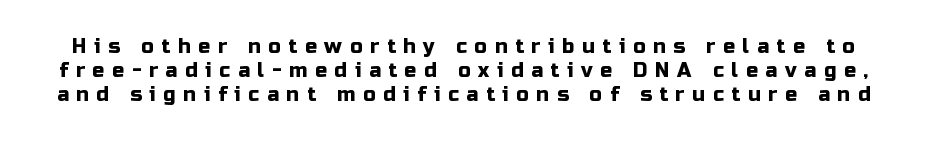
The type is letterspaced generously, with wide tracking. Designer's note — italics off, roman on. Descenders hang freely into open space.
